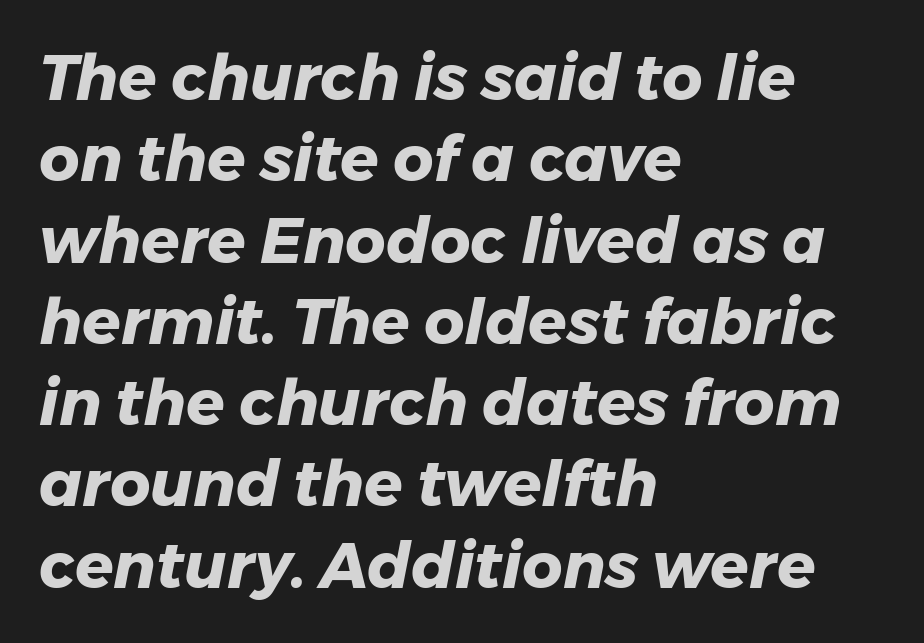
Q: Is the text bold? A: Yes.
Q: Is the text italic (slanted)? A: Yes, it leans right by about 11 degrees.
Q: Is the text underlined? A: No.
Q: How is the paragraph aligned? A: Left-aligned.
Q: Is the spacing between letters normal or unusually wide? A: Normal.
Q: Is the spacing between lines tight, normal or loose? A: Normal.
Q: Width (condensed, normal, or wide)? A: Normal.
Q: Stroke contrast? A: Low.
Q: x-height? A: Medium.
Q: Monospaced? A: No.
